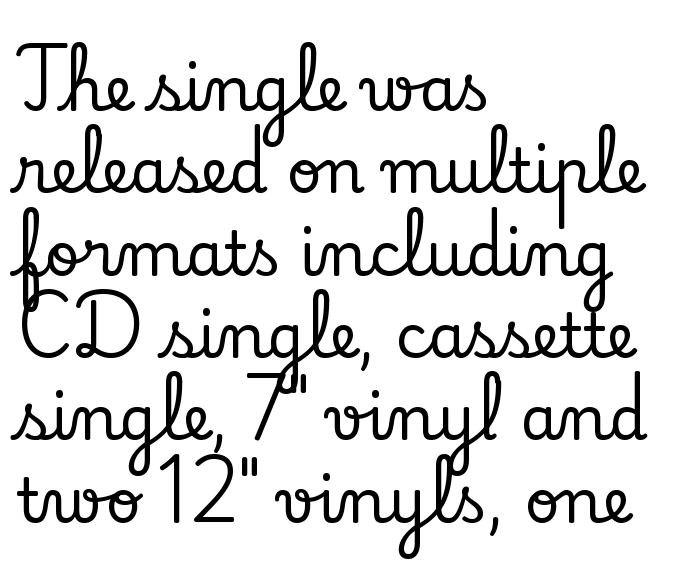
The image shows 61 px serif type, upright; set left-aligned, normal line spacing (1.35x), normal letter spacing, not underlined; low stroke contrast and a small x-height.
